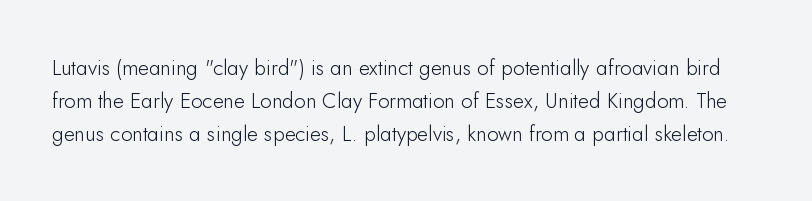
The image shows 21 px text type, upright; set normal line spacing (1.57x), normal letter spacing, not underlined.
